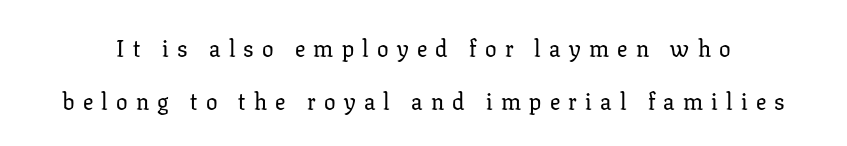
{"italic": "no", "underline": "no", "line_spacing": "loose", "line_spacing_ratio": 2.31, "letter_spacing": "wide", "letter_spacing_em": 0.36, "glyph_px": 23}
